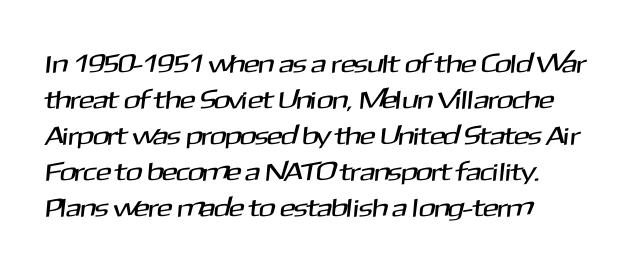
The image shows 26 px text type; set left-aligned, normal line spacing (1.38x), normal letter spacing, not underlined.
